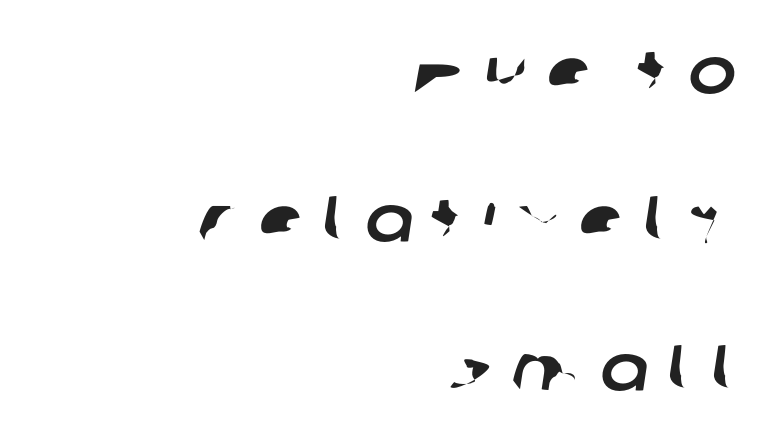
Q: Is the typeface a serif or a sans-serif typeface? A: Sans-serif.
Q: Is the text underlined? A: No.
Q: How is the paragraph aligned? A: Right-aligned.
Q: Is the spacing between letters normal or unusually wide? A: Unusually wide.
Q: Is the spacing between lines tight, normal or loose? A: Loose.
Q: Width (condensed, normal, or wide)? A: Normal.
Q: Stroke contrast? A: Low.
Q: x-height? A: Medium.
Q: Monospaced? A: No.
